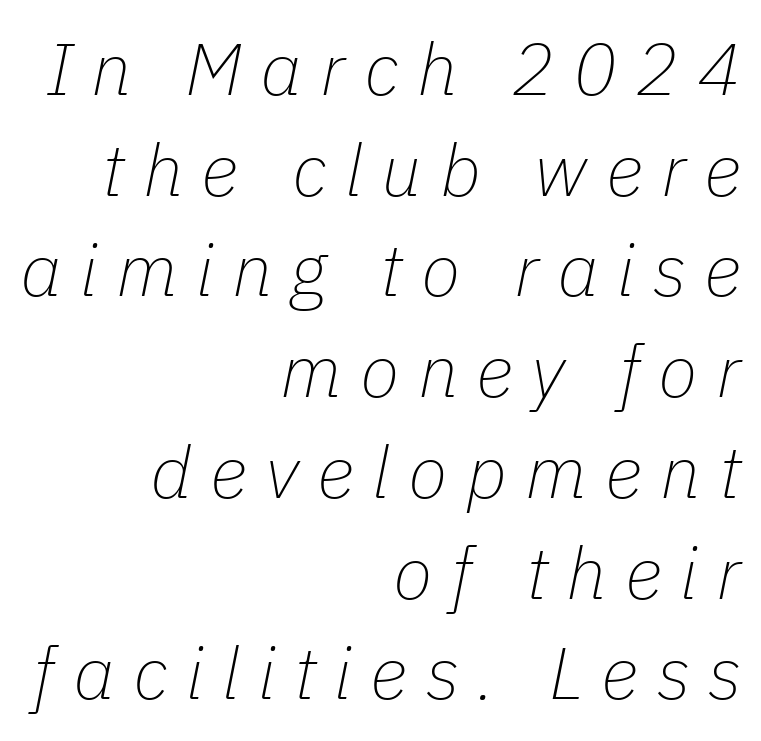
The image shows 73 px thin type, italic (leaning right); set right-aligned, normal line spacing (1.38x), unusually wide letter spacing (+0.25 em), not underlined; low stroke contrast and a medium x-height.
